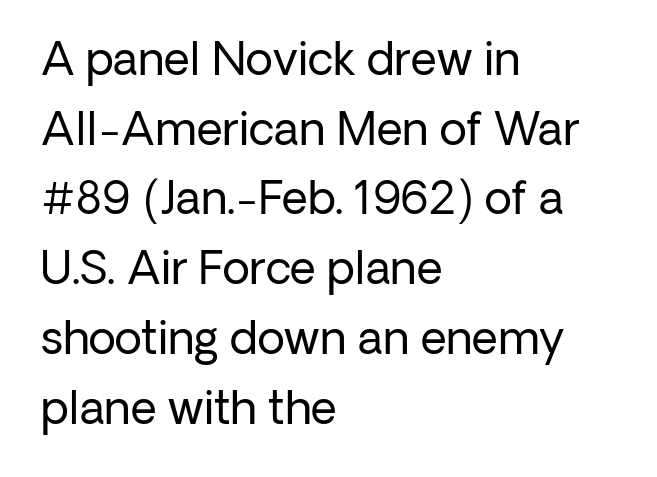
{"serif": "no", "italic": "no", "bold": "no", "weight": "regular", "width": "normal", "stroke_contrast": "low", "x_height": "medium", "monospaced": "no", "underline": "no", "align": "left", "line_spacing": "normal", "line_spacing_ratio": 1.55, "letter_spacing": "normal", "letter_spacing_em": 0.0, "glyph_px": 45}
